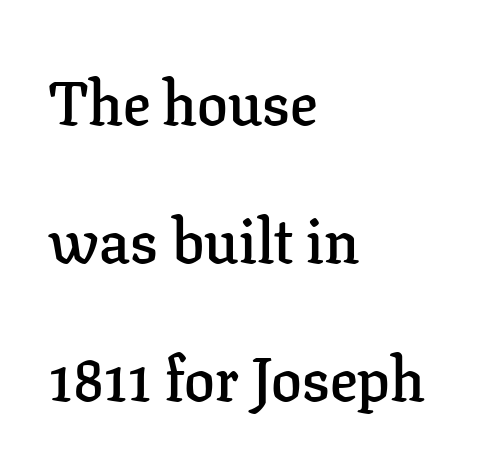
{"serif": "yes", "italic": "no", "bold": "semi", "weight": "semibold", "width": "normal", "stroke_contrast": "low", "x_height": "medium", "monospaced": "no", "underline": "no", "align": "left", "line_spacing": "loose", "line_spacing_ratio": 2.26, "letter_spacing": "normal", "letter_spacing_em": 0.0, "glyph_px": 61}
